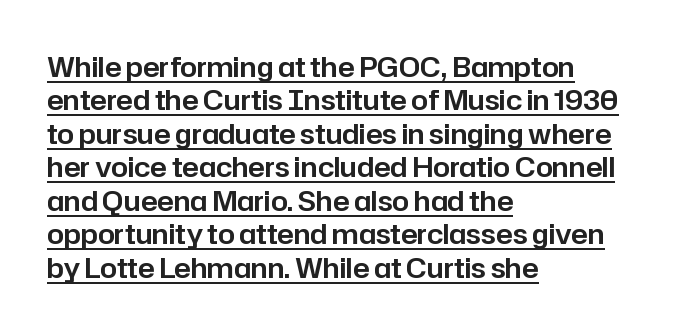
{"italic": "no", "underline": "yes", "align": "left", "line_spacing_ratio": 1.24, "letter_spacing": "normal", "letter_spacing_em": 0.0, "glyph_px": 27}
